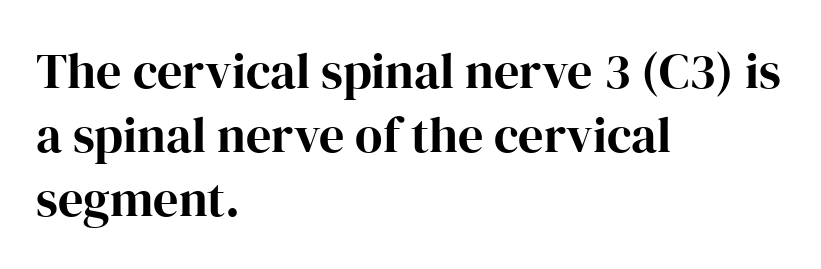
The image shows 50 px bold serif type, upright; set left-aligned, normal line spacing (1.28x), normal letter spacing, not underlined; high stroke contrast and a medium x-height.
